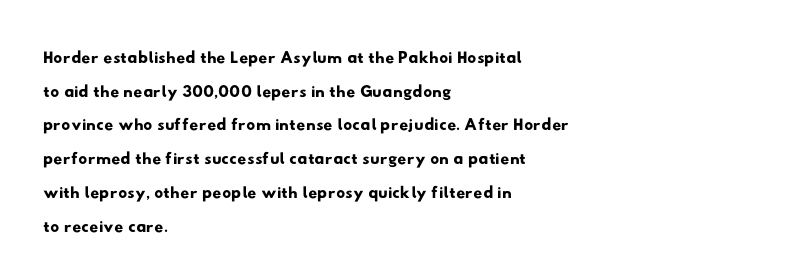
The image shows 25 px text type; set left-aligned, normal line spacing (1.35x), normal letter spacing, not underlined.
